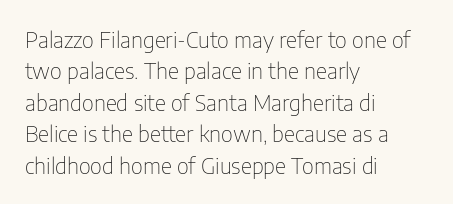
{"italic": "no", "bold": "no", "underline": "no", "align": "left", "line_spacing": "normal", "line_spacing_ratio": 1.43, "letter_spacing": "normal", "letter_spacing_em": 0.0, "glyph_px": 22}
